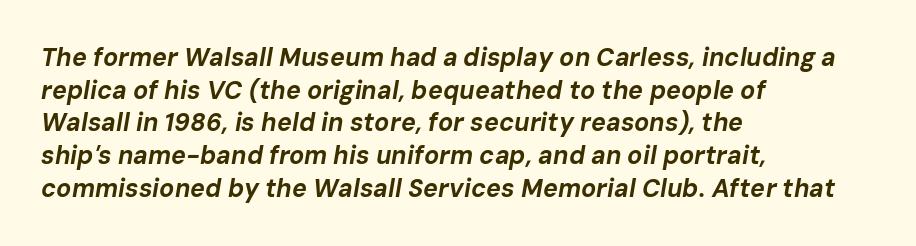
{"italic": "yes", "lean": "right", "slant_degrees": 10, "bold": "yes", "underline": "no", "align": "left", "line_spacing": "normal", "line_spacing_ratio": 1.31, "letter_spacing": "normal", "letter_spacing_em": 0.0, "glyph_px": 25}
